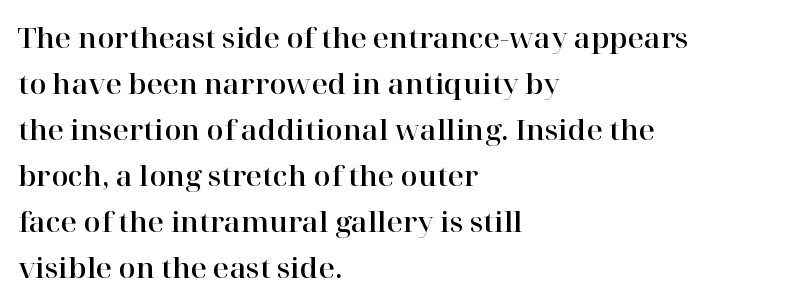
The axis of the letterforms is exactly vertical. The passage shown is not underscored anywhere. This sample has the flowing, uneven cadence of proportional lettering. Visually the block forms a straight wall on the left and a jagged coastline on the right.
